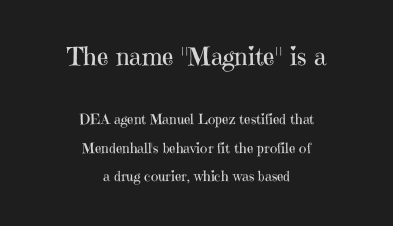
The image shows 25 px text type, upright; set centered, loose line spacing (2.02x), normal letter spacing, not underlined; the first (top) block is 1.79x larger.
